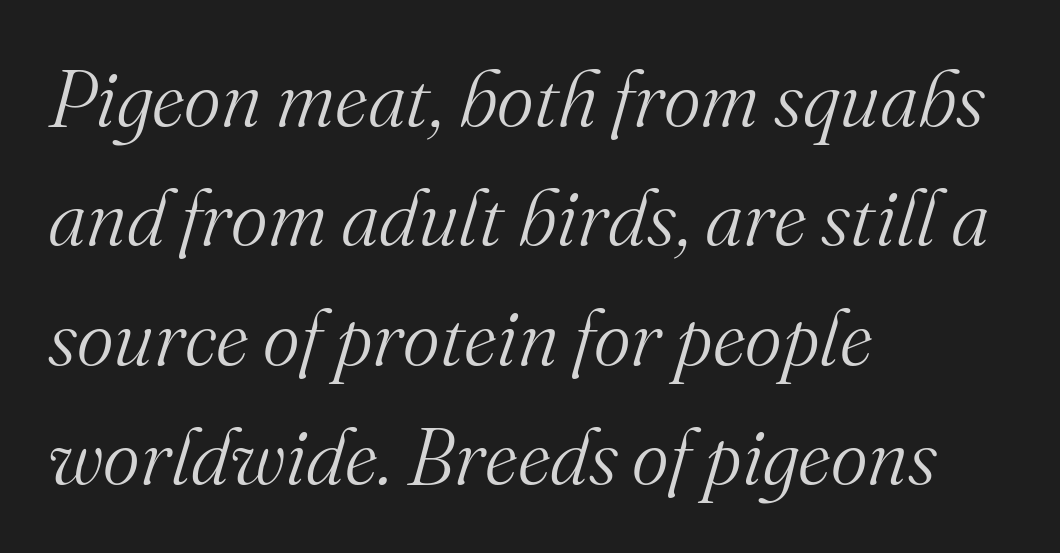
Q: Is the text bold? A: No.
Q: Is the text italic (slanted)? A: Yes, it leans right by about 16 degrees.
Q: Is the typeface a serif or a sans-serif typeface? A: Serif.
Q: Is the text underlined? A: No.
Q: How is the paragraph aligned? A: Left-aligned.
Q: Is the spacing between letters normal or unusually wide? A: Normal.
Q: Is the spacing between lines tight, normal or loose? A: Normal.
Q: Width (condensed, normal, or wide)? A: Normal.
Q: Stroke contrast? A: Medium.
Q: x-height? A: Small.
Q: Monospaced? A: No.
